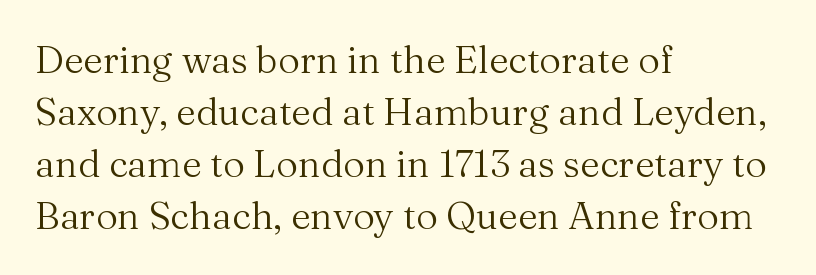
Q: Is the text bold? A: No.
Q: Is the text italic (slanted)? A: No, it is upright.
Q: Is the typeface a serif or a sans-serif typeface? A: Serif.
Q: Is the text underlined? A: No.
Q: How is the paragraph aligned? A: Left-aligned.
Q: Is the spacing between letters normal or unusually wide? A: Normal.
Q: Is the spacing between lines tight, normal or loose? A: Normal.
Q: Width (condensed, normal, or wide)? A: Normal.
Q: Stroke contrast? A: Medium.
Q: x-height? A: Medium.
Q: Monospaced? A: No.
